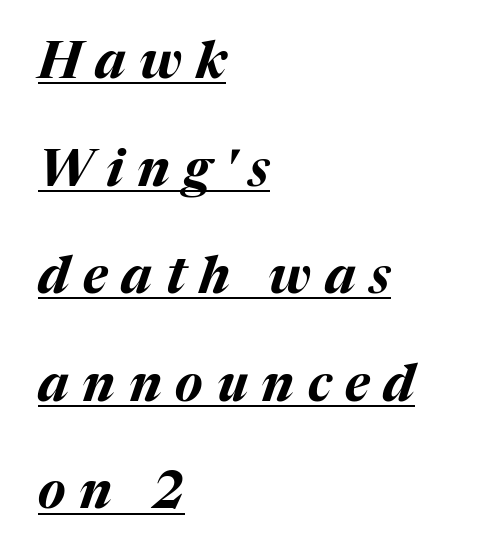
{"italic": "yes", "lean": "right", "slant_degrees": 17, "bold": "yes", "weight": "bold", "width": "normal", "stroke_contrast": "medium", "x_height": "medium", "monospaced": "no", "underline": "yes", "align": "left", "line_spacing": "loose", "line_spacing_ratio": 2.11, "letter_spacing": "wide", "letter_spacing_em": 0.27, "glyph_px": 51}
